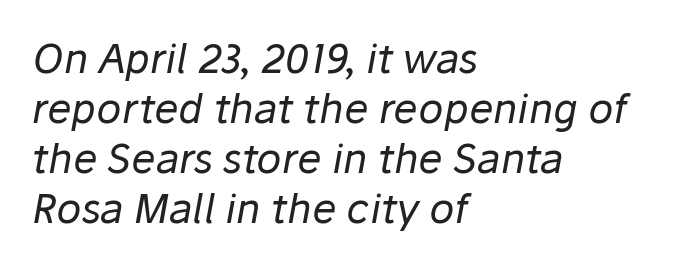
{"italic": "yes", "lean": "right", "slant_degrees": 10, "bold": "no", "weight": "regular", "width": "normal", "stroke_contrast": "low", "x_height": "medium", "monospaced": "no", "underline": "no", "align": "left", "line_spacing_ratio": 1.22, "letter_spacing": "normal", "letter_spacing_em": 0.0, "glyph_px": 41}
